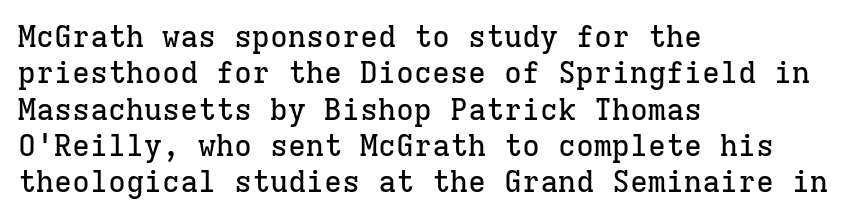
{"serif": "yes", "italic": "no", "width": "normal", "stroke_contrast": "low", "x_height": "medium", "monospaced": "yes", "underline": "no", "align": "left", "line_spacing_ratio": 1.21, "letter_spacing": "normal", "letter_spacing_em": 0.0, "glyph_px": 30}
